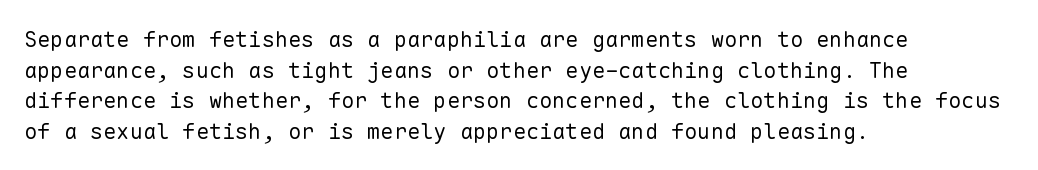
Here the glyphs are tracked normally, forming tight word shapes. This sample keeps an unexceptional amount of space between lines. Every character sits straight up, as roman type does. Each stroke keeps to a modest, everyday thickness or less. This rendering uses left alignment, leaving the right contour irregular. Descenders are the only things crossing below the line.
